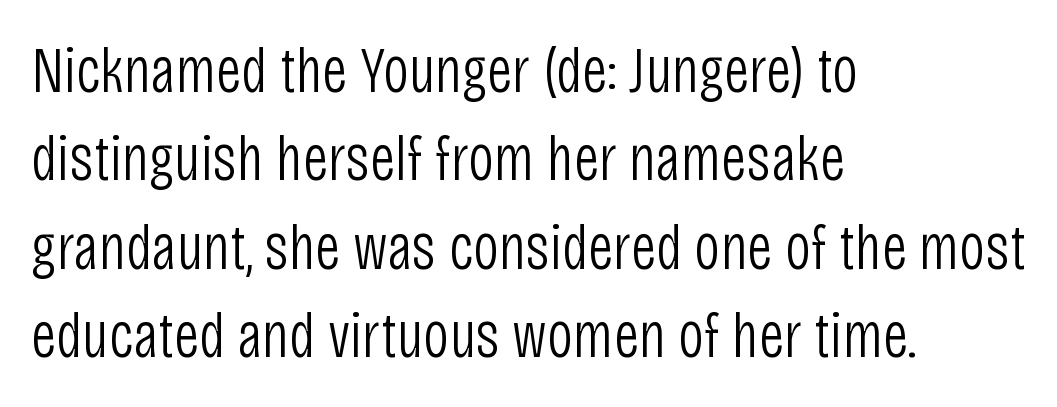
The image shows 65 px light, condensed sans-serif type, upright; set left-aligned, normal line spacing (1.36x), normal letter spacing, not underlined; low stroke contrast and a large x-height.
